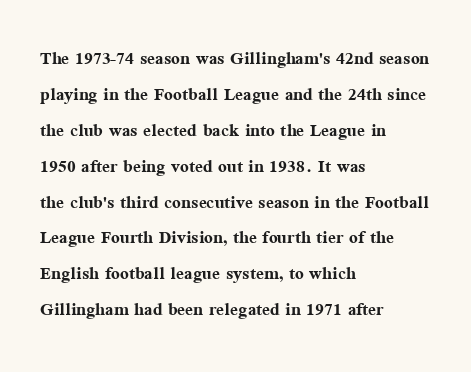
Q: Is the text bold? A: Yes.
Q: Is the text italic (slanted)? A: No, it is upright.
Q: Is the text underlined? A: No.
Q: How is the paragraph aligned? A: Left-aligned.
Q: Is the spacing between letters normal or unusually wide? A: Normal.
Q: Is the spacing between lines tight, normal or loose? A: Normal.
